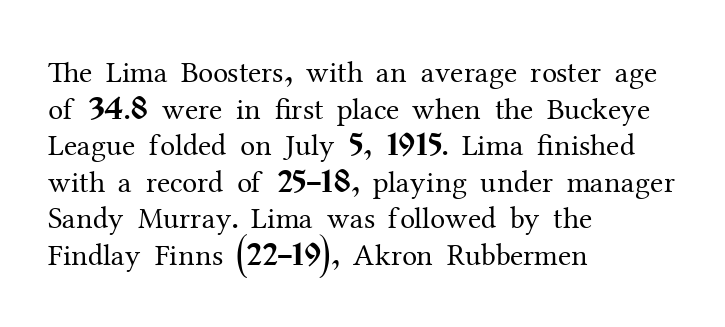
Vertical strokes here are truly vertical. On a weight scale, this lands at 450 or below. In terms of letterform style, serifs are clearly present. The rendering keeps characters at their native spacing.
